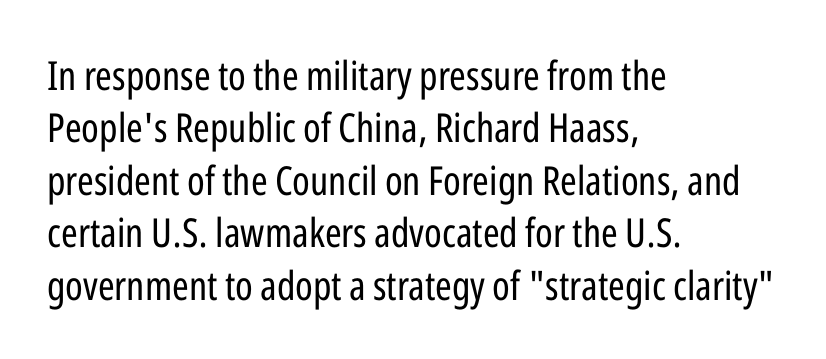
{"serif": "no", "italic": "no", "bold": "no", "weight": "regular", "width": "condensed", "stroke_contrast": "low", "x_height": "medium", "monospaced": "no", "underline": "no", "align": "left", "line_spacing": "normal", "line_spacing_ratio": 1.31, "letter_spacing": "normal", "letter_spacing_em": 0.0, "glyph_px": 40}
